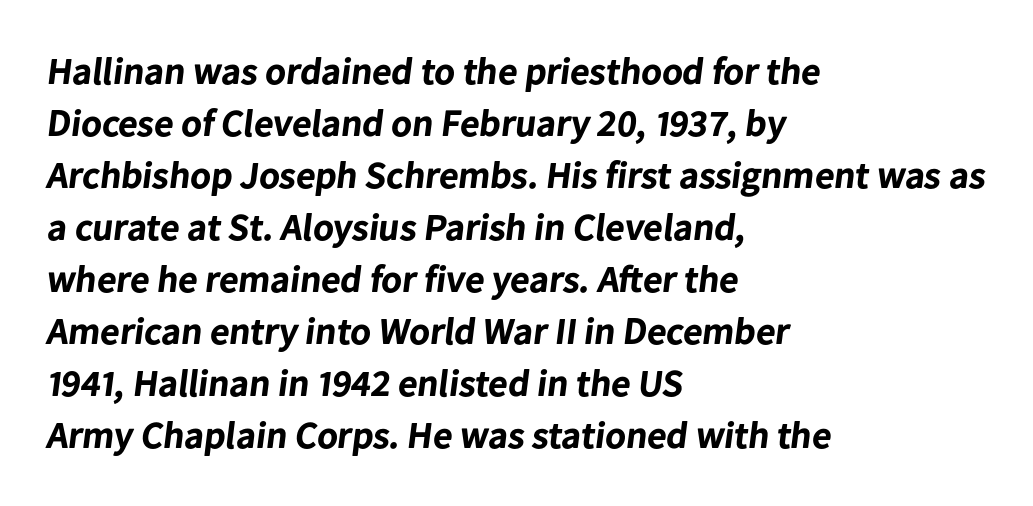
{"serif": "no", "bold": "yes", "weight": "bold", "width": "normal", "stroke_contrast": "low", "x_height": "medium", "monospaced": "no", "underline": "no", "align": "left", "line_spacing": "normal", "line_spacing_ratio": 1.37, "letter_spacing": "normal", "letter_spacing_em": 0.0, "glyph_px": 38}
